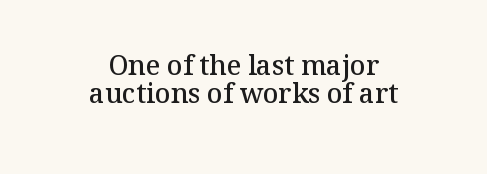
Q: Is the text bold? A: Semi-bold.
Q: Is the text italic (slanted)? A: No, it is upright.
Q: Is the text underlined? A: No.
Q: How is the paragraph aligned? A: Centered.
Q: Is the spacing between letters normal or unusually wide? A: Normal.
Q: Is the spacing between lines tight, normal or loose? A: Tight.
